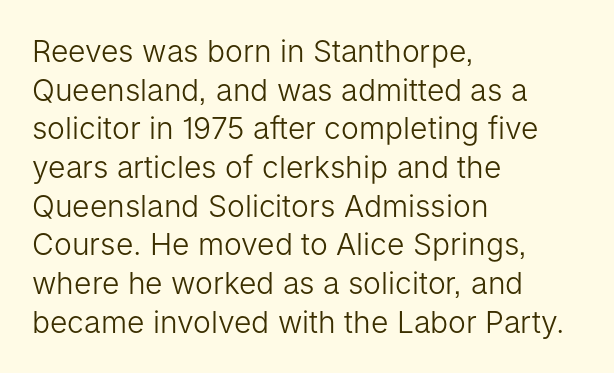
Q: Is the text bold? A: No.
Q: Is the text italic (slanted)? A: No, it is upright.
Q: Is the typeface a serif or a sans-serif typeface? A: Sans-serif.
Q: Is the text underlined? A: No.
Q: How is the paragraph aligned? A: Left-aligned.
Q: Is the spacing between letters normal or unusually wide? A: Normal.
Q: Is the spacing between lines tight, normal or loose? A: Normal.
Q: Width (condensed, normal, or wide)? A: Normal.
Q: Stroke contrast? A: Low.
Q: x-height? A: Medium.
Q: Monospaced? A: No.
